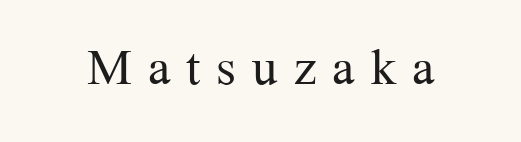
Q: Is the text bold? A: No.
Q: Is the text italic (slanted)? A: No, it is upright.
Q: Is the typeface a serif or a sans-serif typeface? A: Serif.
Q: Is the text underlined? A: No.
Q: How is the paragraph aligned? A: Centered.
Q: Is the spacing between letters normal or unusually wide? A: Unusually wide.
Q: Width (condensed, normal, or wide)? A: Normal.
Q: Stroke contrast? A: Medium.
Q: x-height? A: Medium.
Q: Monospaced? A: No.
